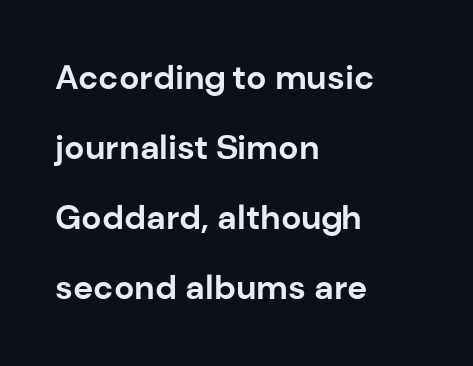
Q: Is the text bold? A: Yes.
Q: Is the text italic (slanted)? A: No, it is upright.
Q: Is the typeface a serif or a sans-serif typeface? A: Sans-serif.
Q: Is the text underlined? A: No.
Q: How is the paragraph aligned? A: Left-aligned.
Q: Is the spacing between letters normal or unusually wide? A: Normal.
Q: Is the spacing between lines tight, normal or loose? A: Loose.
Q: Width (condensed, normal, or wide)? A: Normal.
Q: Stroke contrast? A: Low.
Q: x-height? A: Medium.
Q: Monospaced? A: No.
